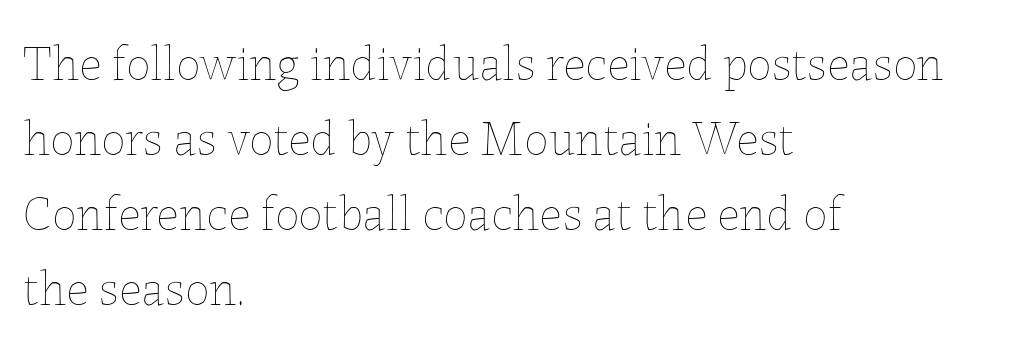
{"italic": "no", "bold": "no", "weight": "thin", "width": "normal", "stroke_contrast": "low", "x_height": "medium", "monospaced": "no", "underline": "no", "align": "left", "line_spacing": "normal", "line_spacing_ratio": 1.53, "letter_spacing": "normal", "letter_spacing_em": 0.0, "glyph_px": 49}
